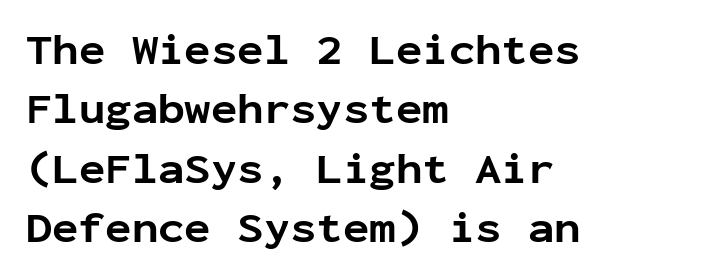
Q: Is the text bold? A: Yes.
Q: Is the text italic (slanted)? A: No, it is upright.
Q: Is the typeface a serif or a sans-serif typeface? A: Sans-serif.
Q: Is the text underlined? A: No.
Q: How is the paragraph aligned? A: Left-aligned.
Q: Is the spacing between letters normal or unusually wide? A: Normal.
Q: Is the spacing between lines tight, normal or loose? A: Normal.
Q: Width (condensed, normal, or wide)? A: Normal.
Q: Stroke contrast? A: Low.
Q: x-height? A: Medium.
Q: Monospaced? A: Yes.
